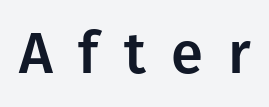
The image shows 58 px sans-serif type, upright; set unusually wide letter spacing (+0.44 em), not underlined; low stroke contrast and a medium x-height.
